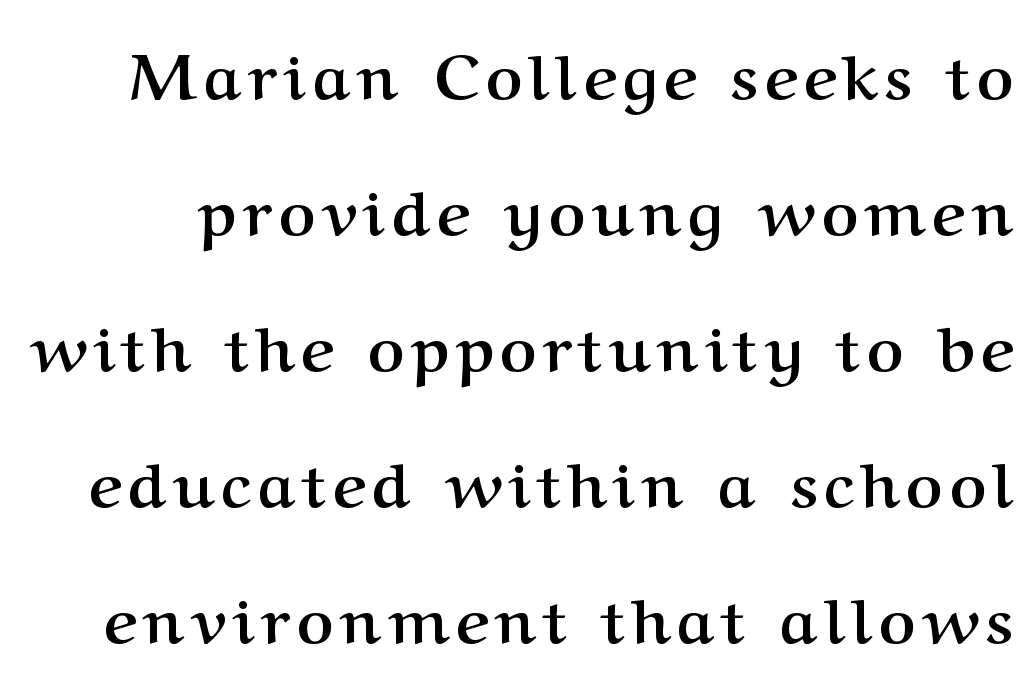
Underlining? Definitely not there. The face used here is proportionally spaced, like ordinary book or web type. The letters carry serifs — small finishing strokes at the ends of their stems. Each new line begins a long way beneath the previous one. Notice how the stems are strictly vertical — no italics here. Emphasis by weight is at full strength: bold.
